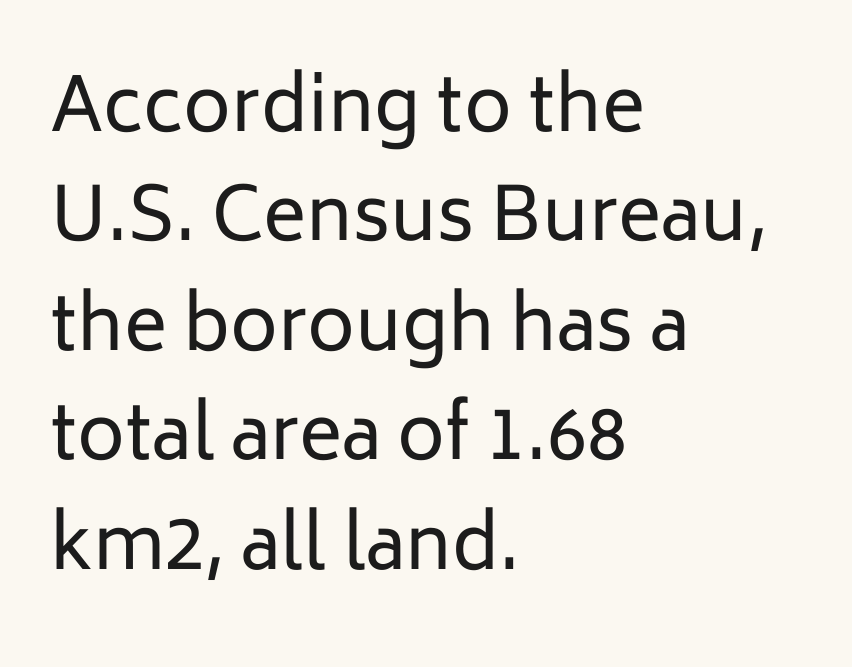
The image shows 73 px regular-weight sans-serif type, upright; set left-aligned, normal line spacing (1.5x), normal letter spacing, not underlined; low stroke contrast and a medium x-height.
